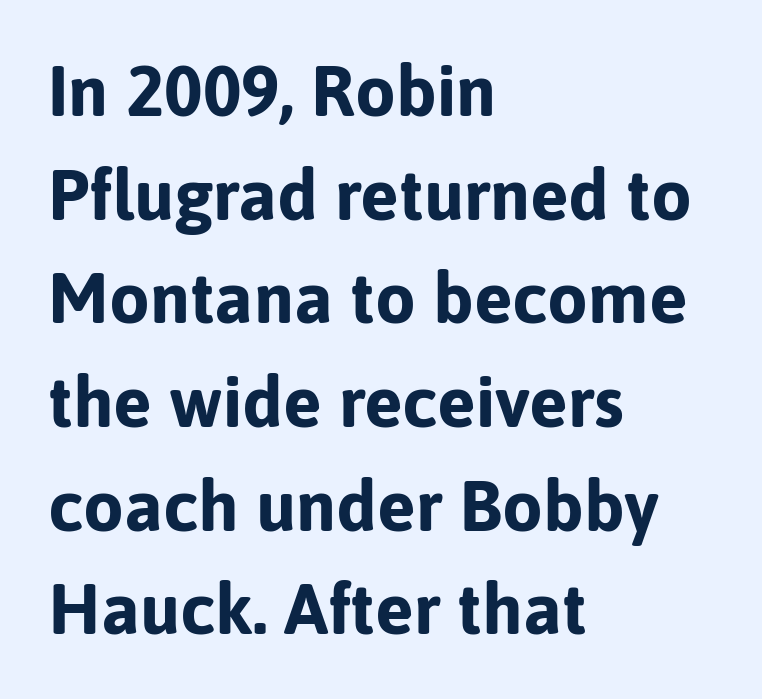
Typographically, this falls in the sans-serif category. Is there any slant? The stems are plumb. Observe the ordinary spacing: letters are neighbours, not strangers. Successive baselines arrive at the customary interval. The space directly below the letters is spotless. If you drew a ruler down the left edge, every line would touch it.
